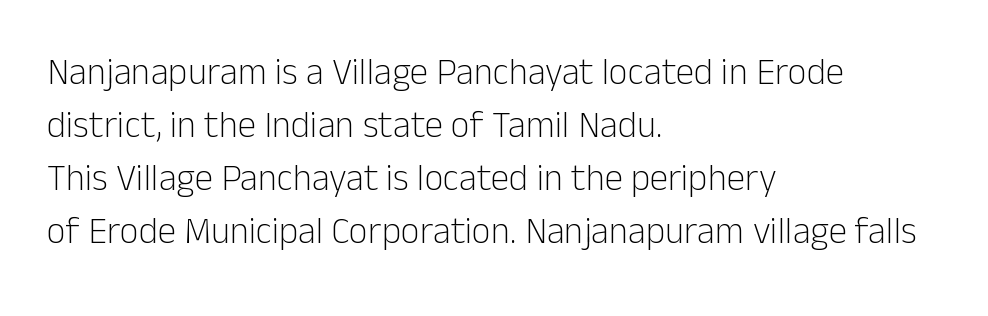
{"serif": "no", "italic": "no", "bold": "no", "weight": "light", "width": "normal", "stroke_contrast": "low", "x_height": "medium", "monospaced": "no", "underline": "no", "align": "left", "line_spacing": "normal", "line_spacing_ratio": 1.43, "letter_spacing": "normal", "letter_spacing_em": 0.0, "glyph_px": 37}
